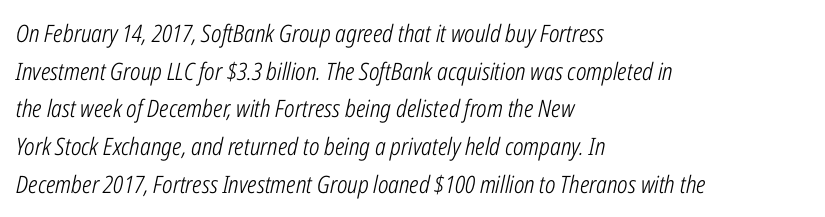
Q: Is the text bold? A: No.
Q: Is the text italic (slanted)? A: Yes, it leans right by about 12 degrees.
Q: Is the text underlined? A: No.
Q: How is the paragraph aligned? A: Left-aligned.
Q: Is the spacing between letters normal or unusually wide? A: Normal.
Q: Is the spacing between lines tight, normal or loose? A: Normal.
